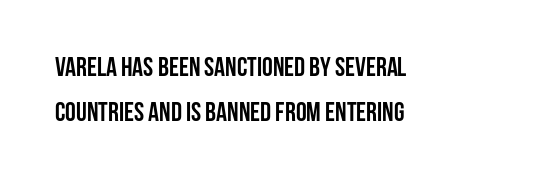
Q: Is the text bold? A: Yes.
Q: Is the text italic (slanted)? A: No, it is upright.
Q: Is the text underlined? A: No.
Q: How is the paragraph aligned? A: Left-aligned.
Q: Is the spacing between letters normal or unusually wide? A: Normal.
Q: Is the spacing between lines tight, normal or loose? A: Normal.
